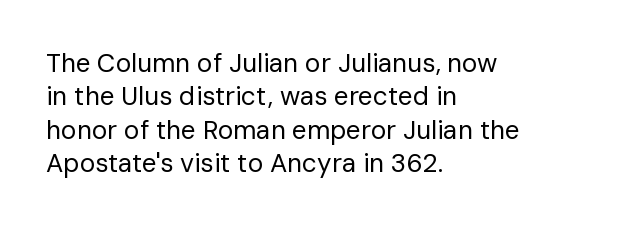
Q: Is the text bold? A: No.
Q: Is the text italic (slanted)? A: No, it is upright.
Q: Is the text underlined? A: No.
Q: How is the paragraph aligned? A: Left-aligned.
Q: Is the spacing between letters normal or unusually wide? A: Normal.
Q: Is the spacing between lines tight, normal or loose? A: Normal.
